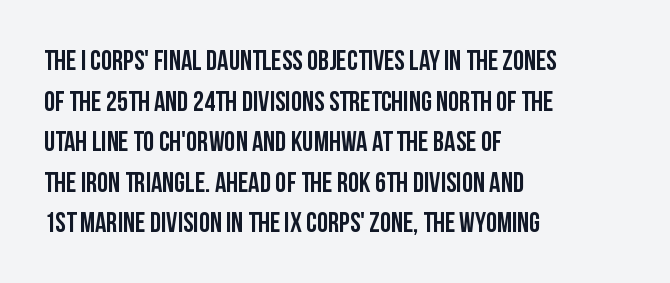
In terms of letterform style, serifs are entirely absent. Here the designer chose a conventional face with non-uniform glyph widths. Between one letter and the next there's only the usual sliver of space. Unmarked baselines from the first word to the last. The passage shown stacks its lines at a standard gap.
